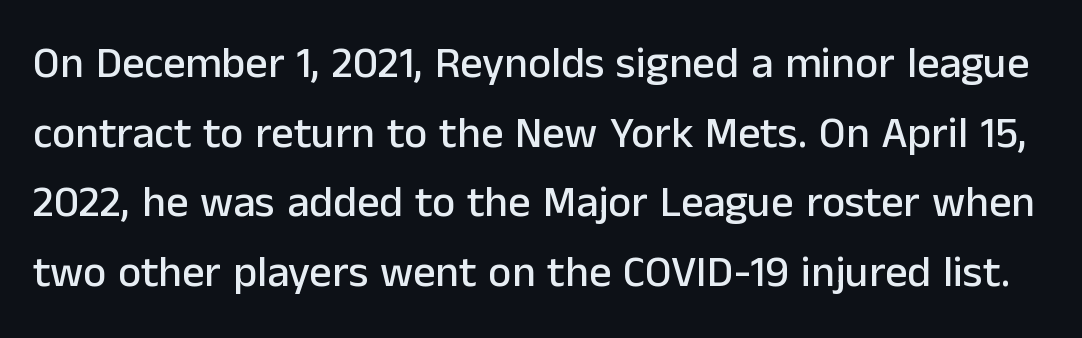
Rule under the text: the space is simply empty. Quick note: not italic, upright. This sample has the flowing, uneven cadence of proportional lettering. The line texture is even and compact thanks to regular tracking. Baseline-to-baseline distance is the conventional proportion of letter height.
